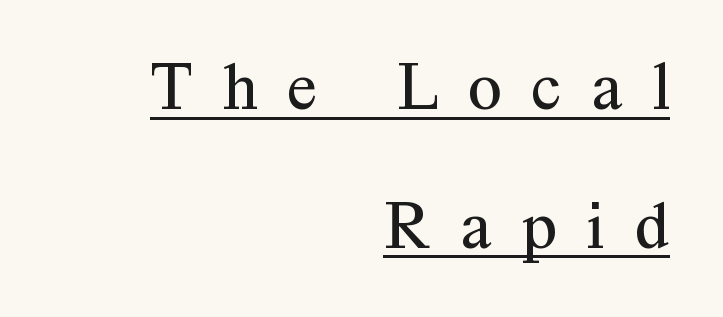
Q: Is the text bold? A: No.
Q: Is the text italic (slanted)? A: No, it is upright.
Q: Is the typeface a serif or a sans-serif typeface? A: Serif.
Q: Is the text underlined? A: Yes.
Q: How is the paragraph aligned? A: Right-aligned.
Q: Is the spacing between letters normal or unusually wide? A: Unusually wide.
Q: Is the spacing between lines tight, normal or loose? A: Loose.
Q: Width (condensed, normal, or wide)? A: Normal.
Q: Stroke contrast? A: Medium.
Q: x-height? A: Medium.
Q: Monospaced? A: No.
